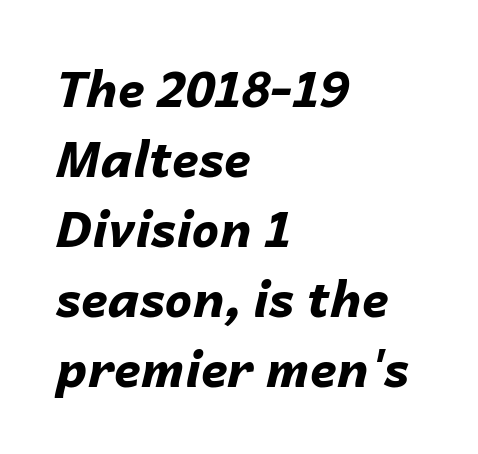
The image shows 49 px bold type, italic (leaning right); set left-aligned, normal line spacing (1.43x), normal letter spacing, not underlined; low stroke contrast and a medium x-height.
